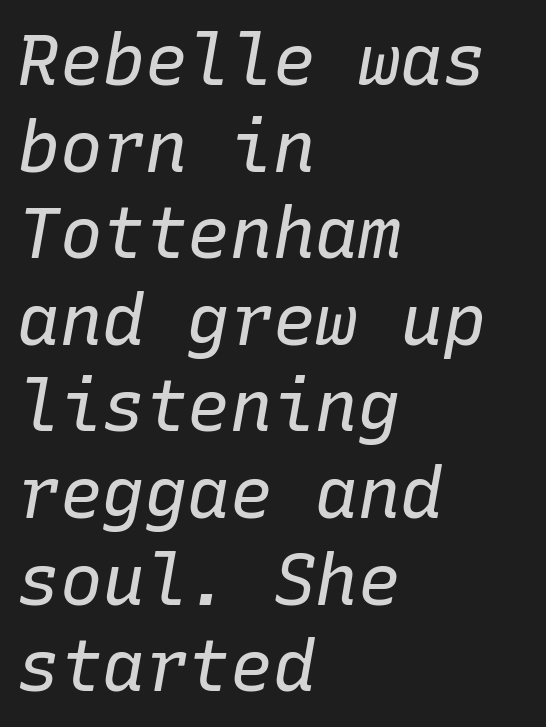
The image shows 71 px regular-weight type, italic (leaning right), monospaced; set left-aligned, line spacing 1.22x, normal letter spacing, not underlined; low stroke contrast and a medium x-height.
